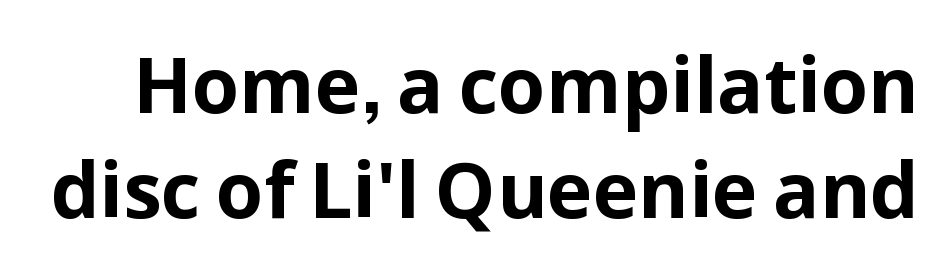
Q: Is the text bold? A: Yes.
Q: Is the text italic (slanted)? A: No, it is upright.
Q: Is the typeface a serif or a sans-serif typeface? A: Sans-serif.
Q: Is the text underlined? A: No.
Q: Is the spacing between letters normal or unusually wide? A: Normal.
Q: Is the spacing between lines tight, normal or loose? A: Normal.
Q: Width (condensed, normal, or wide)? A: Normal.
Q: Stroke contrast? A: Low.
Q: x-height? A: Medium.
Q: Monospaced? A: No.
